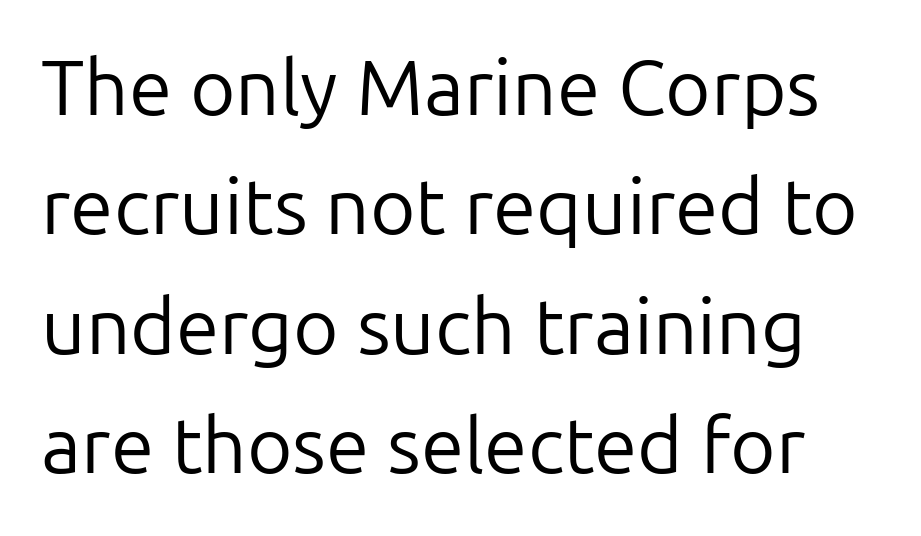
Looks like regular typesetting: each glyph gets only the width it needs. Compared with a typical body face, this is equally light or lighter still. In terms of letterform style, serifs are entirely absent. Tracking value appears to be zero — textbook default spacing. The words here are not underlined. The specimen reads as upright at a glance.
